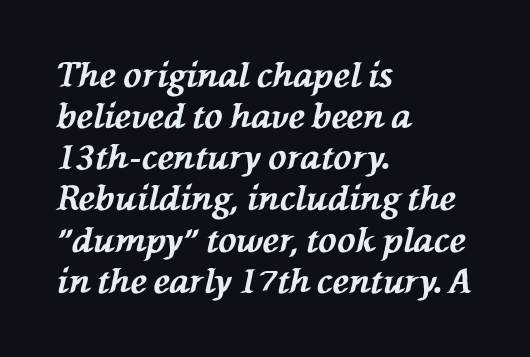
The zone under the glyphs is completely vacant. Note the varied advance widths — an 'i' is clearly narrower than an 'm'. Students, note that the glyphs here touch the page at normal intervals. Horizontal alignment here is leftward, the default for most running prose. Compared with an ordinary text face, these strokes are far heavier — a full bold.
